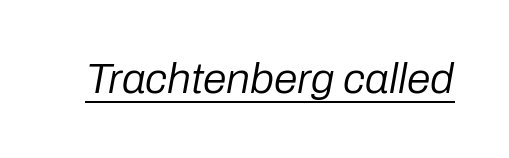
Q: Is the text bold? A: No.
Q: Is the text italic (slanted)? A: Yes, it leans right by about 10 degrees.
Q: Is the text underlined? A: Yes.
Q: Is the spacing between letters normal or unusually wide? A: Normal.
Q: Width (condensed, normal, or wide)? A: Normal.
Q: Stroke contrast? A: Low.
Q: x-height? A: Medium.
Q: Monospaced? A: No.
